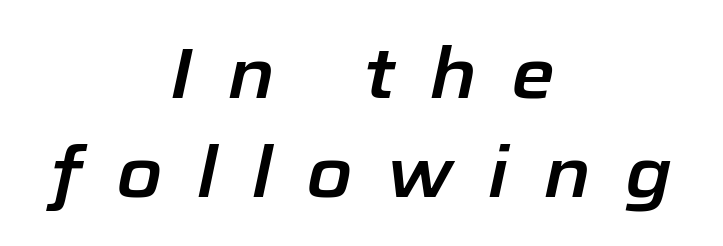
A typesetter would mark this as italic. How would I describe the line gaps? Plain and ordinary. Casual observation: everything's sitting right in the middle. You could only call the tracking loose — the letters float apart. Check the space under the baseline: it is left empty.
